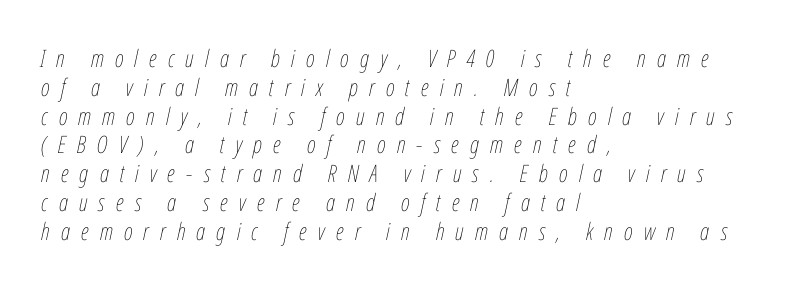
Q: Is the text bold? A: No.
Q: Is the text italic (slanted)? A: Yes, it leans right by about 12 degrees.
Q: Is the text underlined? A: No.
Q: How is the paragraph aligned? A: Left-aligned.
Q: Is the spacing between letters normal or unusually wide? A: Unusually wide.
